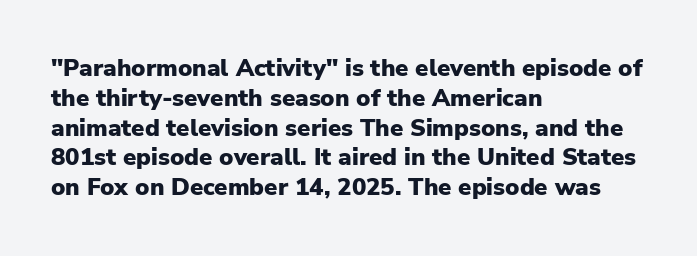
{"italic": "no", "bold": "yes", "underline": "no", "align": "left", "line_spacing_ratio": 1.24, "letter_spacing": "normal", "letter_spacing_em": 0.0, "glyph_px": 24}
